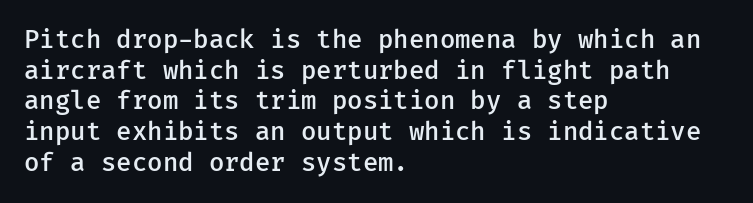
{"italic": "no", "bold": "semi", "underline": "no", "align": "left", "line_spacing_ratio": 1.23, "letter_spacing": "normal", "letter_spacing_em": 0.0, "glyph_px": 25}
